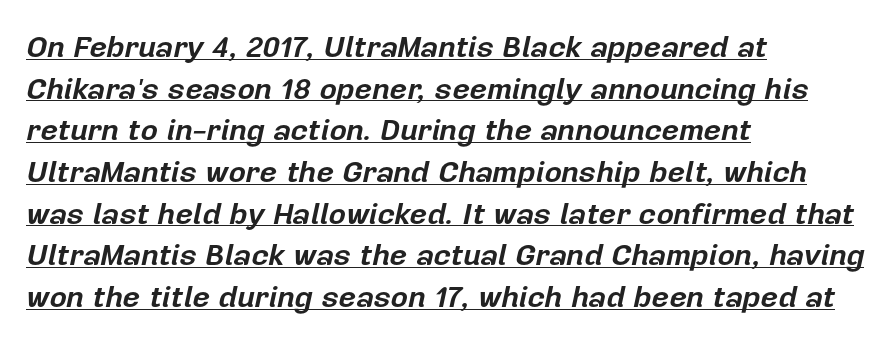
Q: Is the text bold? A: Yes.
Q: Is the text italic (slanted)? A: Yes, it leans right by about 12 degrees.
Q: Is the text underlined? A: Yes.
Q: How is the paragraph aligned? A: Left-aligned.
Q: Is the spacing between letters normal or unusually wide? A: Normal.
Q: Is the spacing between lines tight, normal or loose? A: Normal.
Q: Width (condensed, normal, or wide)? A: Normal.
Q: Stroke contrast? A: Low.
Q: x-height? A: Medium.
Q: Monospaced? A: No.
